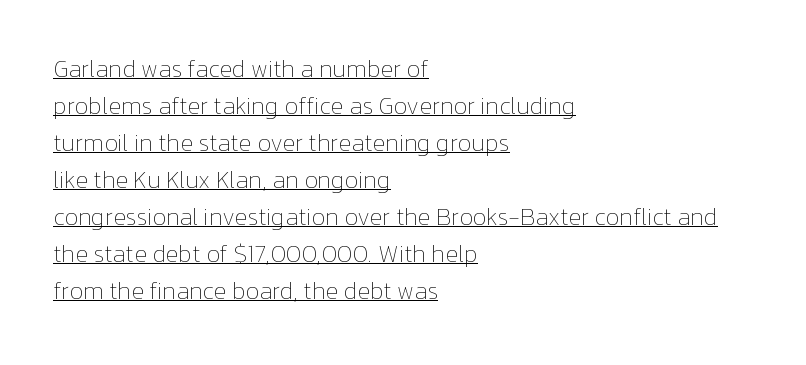
Q: Is the text bold? A: No.
Q: Is the text italic (slanted)? A: No, it is upright.
Q: Is the text underlined? A: Yes.
Q: How is the paragraph aligned? A: Left-aligned.
Q: Is the spacing between letters normal or unusually wide? A: Normal.
Q: Is the spacing between lines tight, normal or loose? A: Normal.
